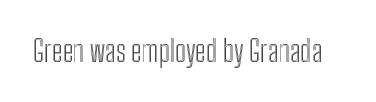
The image shows 29 px condensed type, upright; set normal letter spacing, not underlined; a medium x-height.
